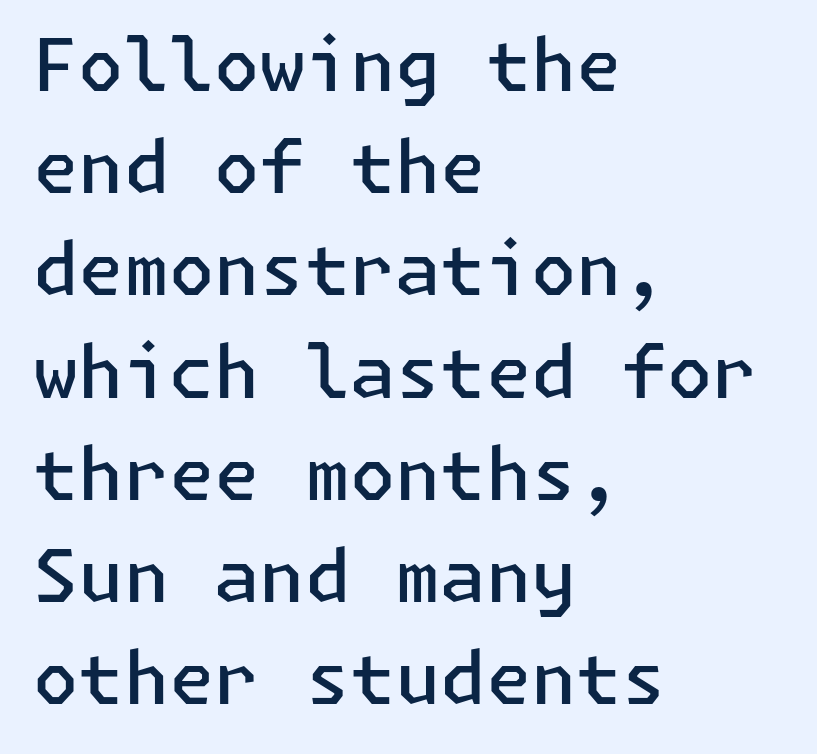
The image shows 73 px semibold sans-serif type, upright; set left-aligned, normal line spacing (1.4x), normal letter spacing, not underlined; low stroke contrast and a medium x-height.
